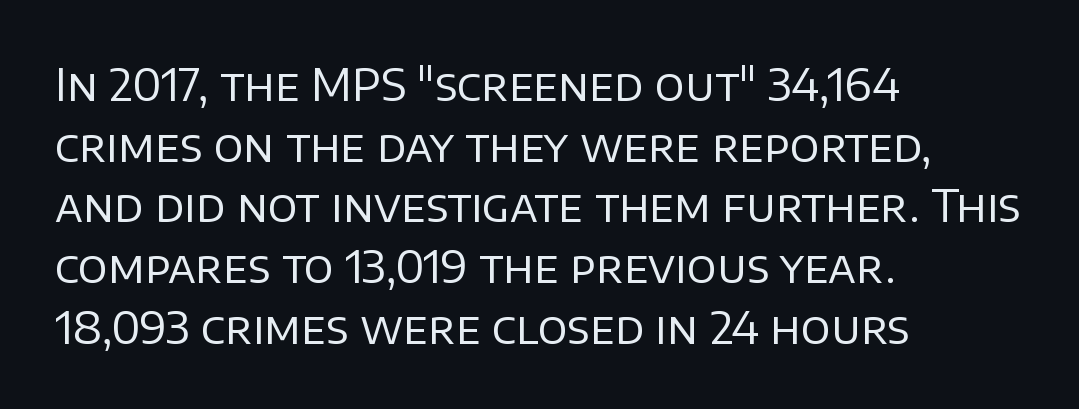
The image shows 44 px regular-weight sans-serif type, upright; set left-aligned, normal line spacing (1.38x), normal letter spacing, not underlined; low stroke contrast and a large x-height.
